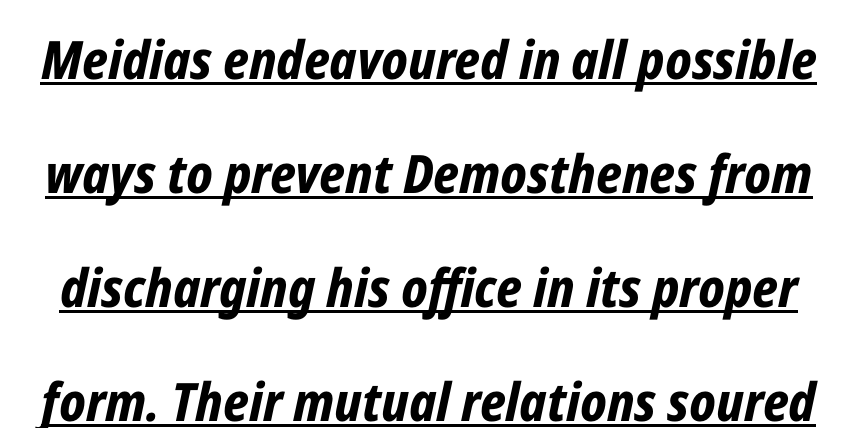
Q: Is the text bold? A: Yes.
Q: Is the text italic (slanted)? A: Yes, it leans right by about 12 degrees.
Q: Is the text underlined? A: Yes.
Q: Is the spacing between letters normal or unusually wide? A: Normal.
Q: Is the spacing between lines tight, normal or loose? A: Loose.
Q: Width (condensed, normal, or wide)? A: Condensed.
Q: Stroke contrast? A: Low.
Q: x-height? A: Medium.
Q: Monospaced? A: No.
